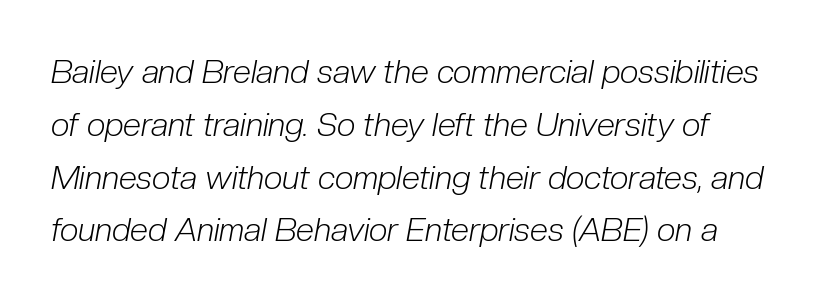
The image shows 33 px light, condensed type, italic (leaning right); set normal line spacing (1.6x), normal letter spacing, not underlined; low stroke contrast and a medium x-height.
